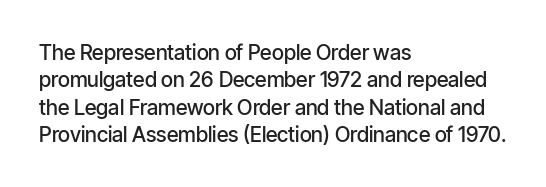
The image shows 21 px text type, upright; set left-aligned, normal line spacing (1.3x), normal letter spacing, not underlined.
